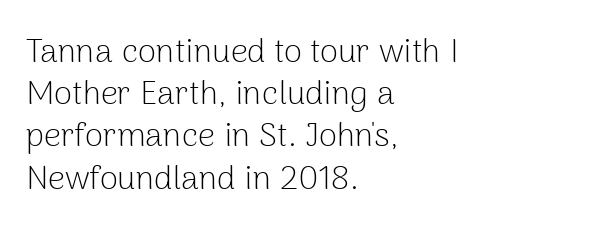
{"serif": "no", "italic": "no", "bold": "no", "weight": "light", "width": "normal", "stroke_contrast": "low", "x_height": "medium", "monospaced": "no", "underline": "no", "align": "left", "line_spacing": "normal", "line_spacing_ratio": 1.28, "letter_spacing": "normal", "letter_spacing_em": 0.0, "glyph_px": 33}
